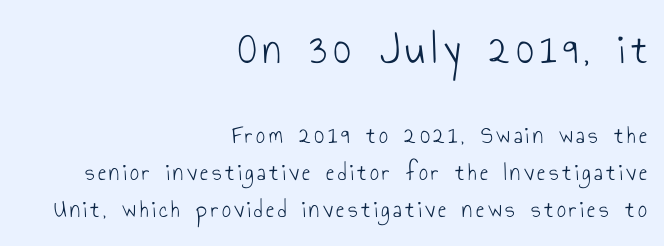
Q: Is the text bold? A: No.
Q: Is the text italic (slanted)? A: No, it is upright.
Q: Is the typeface a serif or a sans-serif typeface? A: Sans-serif.
Q: Is the text underlined? A: No.
Q: How is the paragraph aligned? A: Right-aligned.
Q: Is the spacing between lines tight, normal or loose? A: Normal.
Q: Which block of text is set in a larger size, the first (top) or the second (bottom)? A: The first (top) one.
Q: Width (condensed, normal, or wide)? A: Condensed.
Q: Stroke contrast? A: Low.
Q: x-height? A: Small.
Q: Monospaced? A: No.
